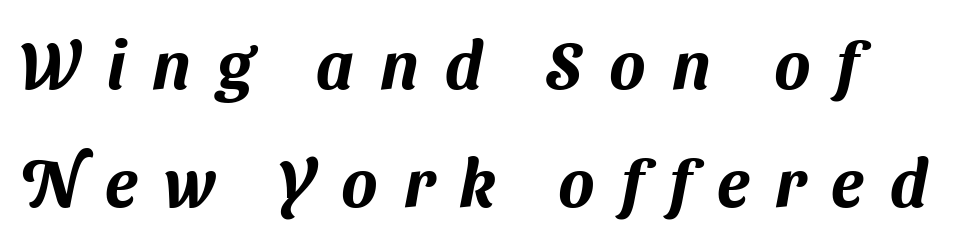
{"serif": "no", "width": "normal", "stroke_contrast": "medium", "x_height": "medium", "monospaced": "no", "underline": "no", "line_spacing_ratio": 1.76, "letter_spacing": "wide", "letter_spacing_em": 0.39, "glyph_px": 67}
